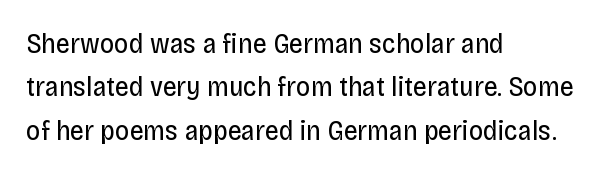
{"serif": "no", "italic": "no", "bold": "no", "weight": "regular", "width": "condensed", "stroke_contrast": "low", "x_height": "large", "monospaced": "no", "underline": "no", "align": "left", "line_spacing": "normal", "line_spacing_ratio": 1.55, "letter_spacing": "normal", "letter_spacing_em": 0.0, "glyph_px": 28}
